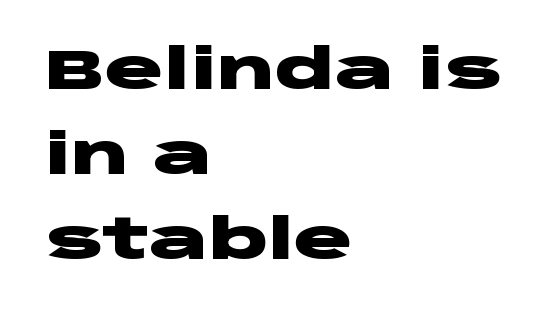
Q: Is the text bold? A: Yes.
Q: Is the text italic (slanted)? A: No, it is upright.
Q: Is the typeface a serif or a sans-serif typeface? A: Sans-serif.
Q: Is the text underlined? A: No.
Q: How is the paragraph aligned? A: Left-aligned.
Q: Is the spacing between letters normal or unusually wide? A: Normal.
Q: Is the spacing between lines tight, normal or loose? A: Normal.
Q: Width (condensed, normal, or wide)? A: Wide.
Q: Stroke contrast? A: Low.
Q: x-height? A: Large.
Q: Monospaced? A: No.
